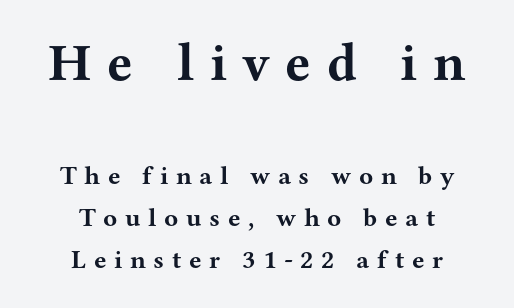
Neither beginnings nor endings align; midpoints do. The block sitting higher on the canvas is the one with enlarged characters. Quick note: underline off. A serif font was chosen for this passage. Notice how descenders clear the ascenders below comfortably — that's standard leading. The letters are spread apart with noticeably loose tracking.
